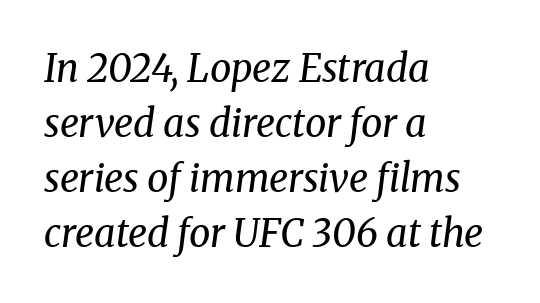
The image shows 38 px regular-weight serif type, italic (leaning right); set left-aligned, normal line spacing (1.45x), normal letter spacing, not underlined; medium stroke contrast and a medium x-height.
